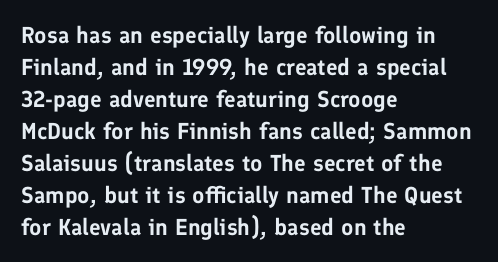
The image shows 23 px text type, upright; set left-aligned, normal line spacing (1.39x), normal letter spacing, not underlined.
